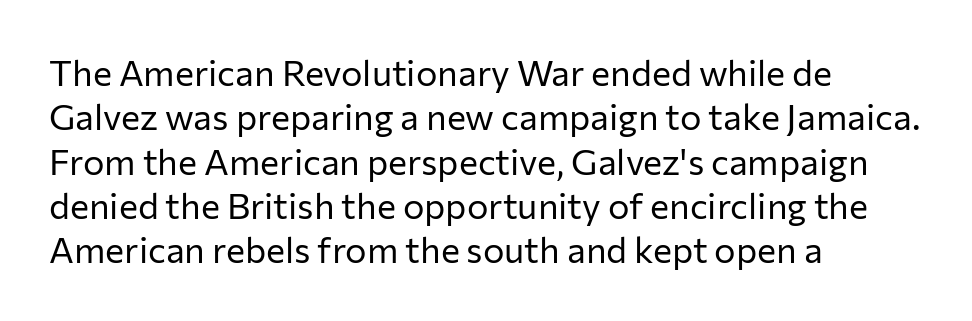
The image shows 36 px regular-weight sans-serif type, upright; set left-aligned, line spacing 1.23x, normal letter spacing, not underlined; low stroke contrast and a medium x-height.
